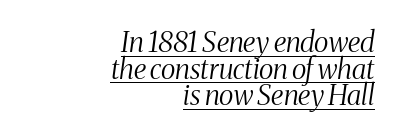
Q: Is the text bold? A: No.
Q: Is the text italic (slanted)? A: Yes, it leans right by about 8 degrees.
Q: Is the typeface a serif or a sans-serif typeface? A: Serif.
Q: Is the text underlined? A: Yes.
Q: How is the paragraph aligned? A: Right-aligned.
Q: Is the spacing between letters normal or unusually wide? A: Normal.
Q: Is the spacing between lines tight, normal or loose? A: Tight.
Q: Width (condensed, normal, or wide)? A: Condensed.
Q: Stroke contrast? A: Medium.
Q: x-height? A: Medium.
Q: Monospaced? A: No.
